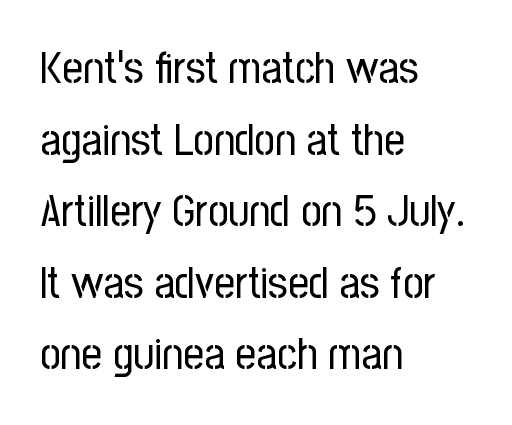
{"serif": "no", "italic": "no", "bold": "no", "weight": "regular", "width": "condensed", "stroke_contrast": "low", "x_height": "medium", "monospaced": "no", "underline": "no", "align": "left", "line_spacing": "normal", "line_spacing_ratio": 1.59, "letter_spacing": "normal", "letter_spacing_em": 0.0, "glyph_px": 45}
